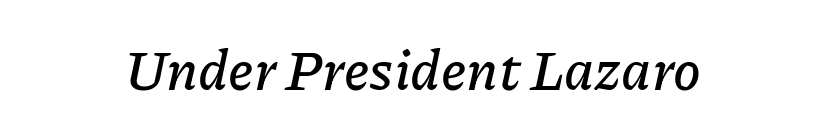
{"italic": "yes", "lean": "right", "slant_degrees": 11, "width": "normal", "stroke_contrast": "low", "x_height": "medium", "monospaced": "no", "underline": "no", "align": "center", "letter_spacing": "normal", "letter_spacing_em": 0.0, "glyph_px": 56}
